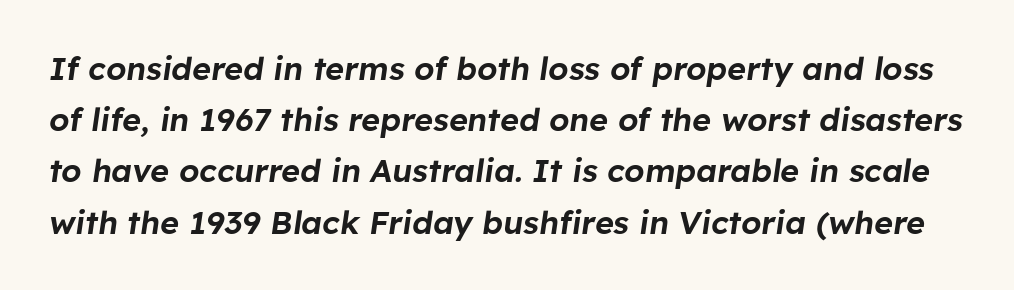
The image shows 32 px text type, italic (leaning right); set normal line spacing (1.6x), normal letter spacing, not underlined; low stroke contrast and a medium x-height.
